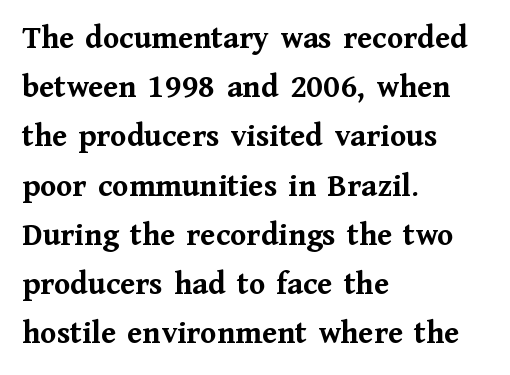
The image shows 33 px semibold serif type, upright; set left-aligned, normal line spacing (1.49x), normal letter spacing, not underlined; medium stroke contrast and a medium x-height.
